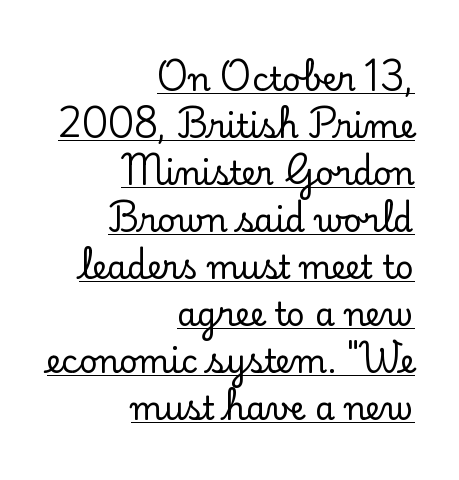
{"serif": "yes", "italic": "no", "width": "normal", "stroke_contrast": "low", "x_height": "small", "monospaced": "no", "underline": "yes", "align": "right", "line_spacing": "normal", "line_spacing_ratio": 1.47, "letter_spacing": "normal", "letter_spacing_em": 0.0, "glyph_px": 32}
